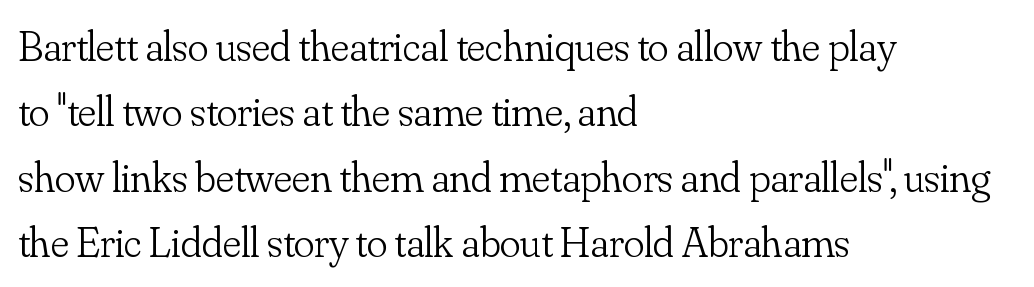
{"serif": "yes", "italic": "no", "bold": "no", "weight": "light", "width": "normal", "stroke_contrast": "low", "x_height": "small", "monospaced": "no", "underline": "no", "align": "left", "line_spacing": "normal", "line_spacing_ratio": 1.52, "letter_spacing": "normal", "letter_spacing_em": 0.0, "glyph_px": 43}
